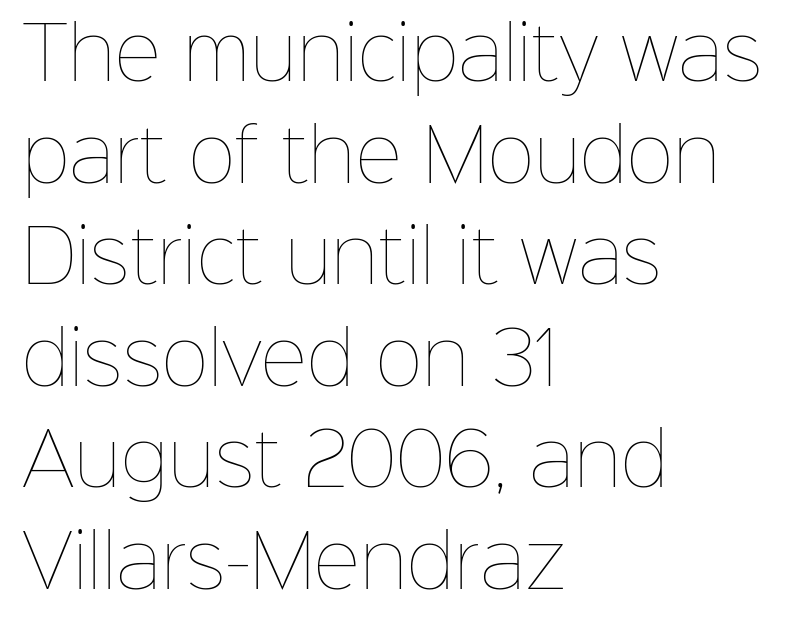
Q: Is the text bold? A: No.
Q: Is the text italic (slanted)? A: No, it is upright.
Q: Is the text underlined? A: No.
Q: How is the paragraph aligned? A: Left-aligned.
Q: Is the spacing between letters normal or unusually wide? A: Normal.
Q: Is the spacing between lines tight, normal or loose? A: Normal.
Q: Width (condensed, normal, or wide)? A: Normal.
Q: Stroke contrast? A: Low.
Q: x-height? A: Medium.
Q: Monospaced? A: No.
